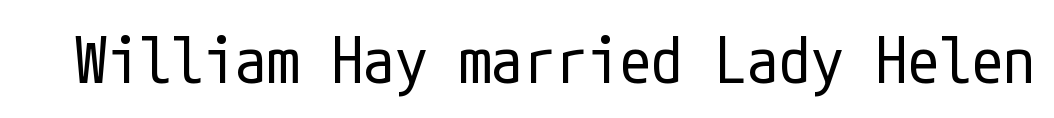
The image shows 64 px regular-weight, condensed sans-serif type, upright; set normal letter spacing, not underlined; low stroke contrast and a medium x-height.
